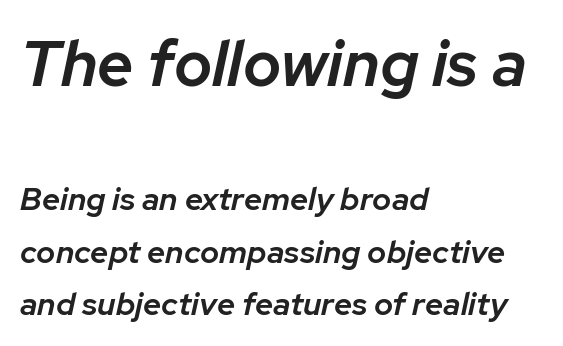
The image shows 64 px semibold type, italic (leaning right); set left-aligned, normal line spacing (1.65x), normal letter spacing, not underlined; the first (top) block is 2.0x larger; low stroke contrast and a medium x-height.
